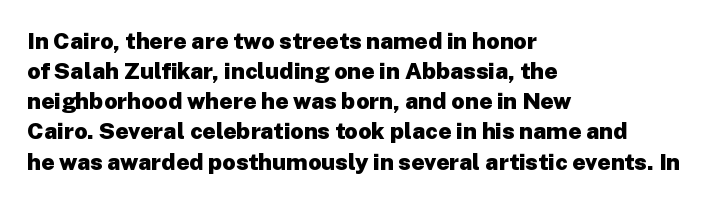
The image shows 23 px bold type, upright; set left-aligned, normal line spacing (1.31x), normal letter spacing, not underlined.
